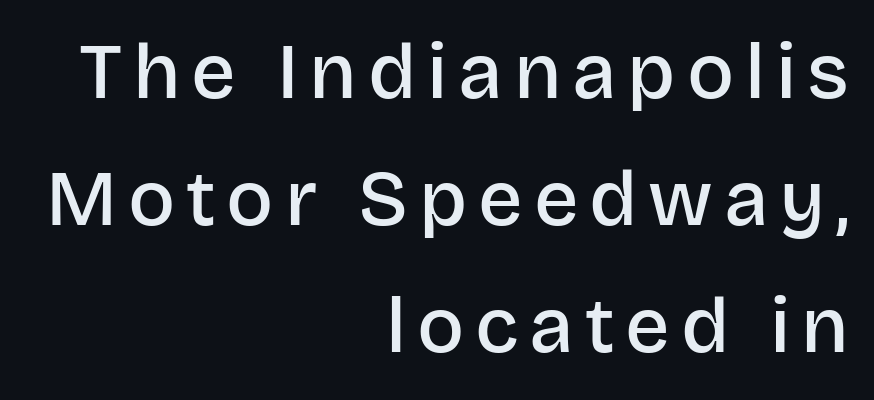
The image shows 78 px semibold sans-serif type, upright; set right-aligned, normal line spacing (1.63x), not underlined; low stroke contrast and a large x-height.
